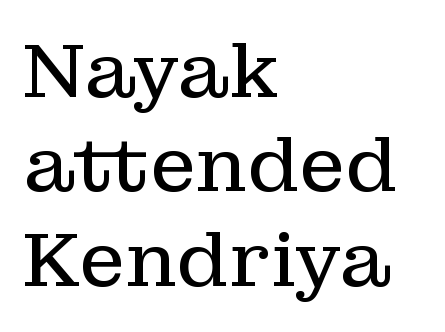
{"serif": "yes", "italic": "no", "bold": "no", "weight": "regular", "width": "normal", "stroke_contrast": "low", "x_height": "medium", "monospaced": "no", "underline": "no", "align": "left", "line_spacing": "normal", "line_spacing_ratio": 1.26, "letter_spacing": "normal", "letter_spacing_em": 0.0, "glyph_px": 75}
